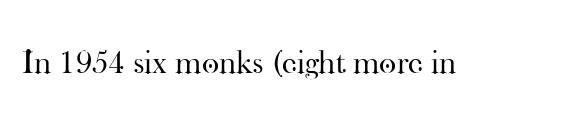
Do the characters align in a grid? No, the font is proportional. There is no visible air inserted between adjacent glyphs. The typeface has the unassuming heft of standard copy or less. The baseline area is clear.
